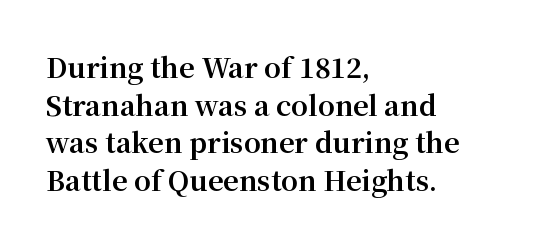
The image shows 27 px bold type, upright; set left-aligned, normal line spacing (1.39x), normal letter spacing, not underlined.
